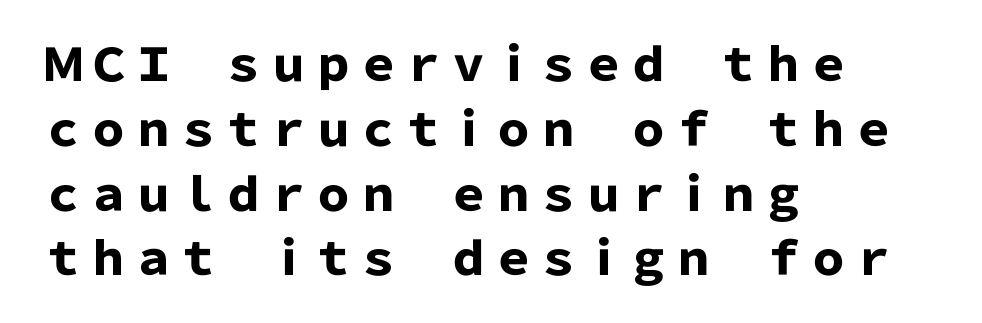
Q: Is the text bold? A: Yes.
Q: Is the text italic (slanted)? A: No, it is upright.
Q: Is the typeface a serif or a sans-serif typeface? A: Sans-serif.
Q: Is the text underlined? A: No.
Q: How is the paragraph aligned? A: Left-aligned.
Q: Is the spacing between letters normal or unusually wide? A: Normal.
Q: Is the spacing between lines tight, normal or loose? A: Normal.
Q: Width (condensed, normal, or wide)? A: Normal.
Q: Stroke contrast? A: Low.
Q: x-height? A: Medium.
Q: Monospaced? A: No.
